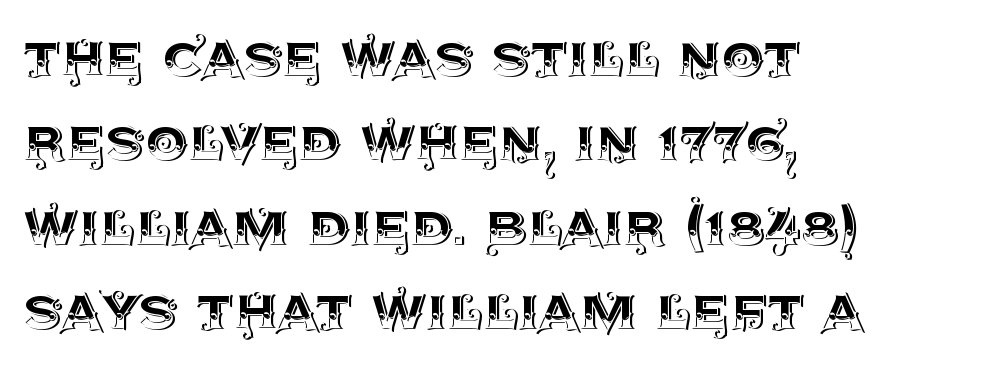
Regarding leading, the lines here are spaced in the standard way. The letters advance in unequal steps, a hallmark of proportional type. Horizontal alignment here is leftward, the default for most running prose. Descenders are the only things crossing below the line. The horizontal fit of the characters is conventional and even. Ordinary non-slanted type is in use.
